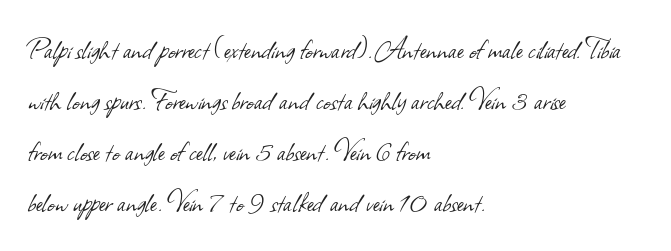
{"serif": "no", "bold": "no", "weight": "light", "width": "normal", "stroke_contrast": "low", "x_height": "small", "monospaced": "no", "underline": "no", "align": "left", "line_spacing": "normal", "line_spacing_ratio": 1.59, "letter_spacing": "normal", "letter_spacing_em": 0.0, "glyph_px": 32}
